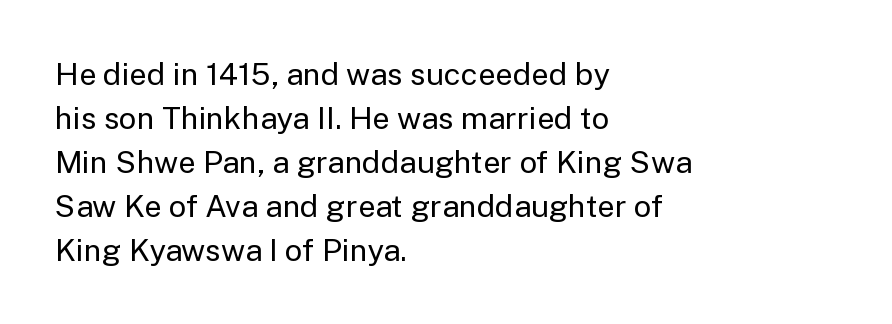
The image shows 31 px regular-weight sans-serif type, upright; set left-aligned, normal line spacing (1.42x), normal letter spacing, not underlined; low stroke contrast and a medium x-height.
